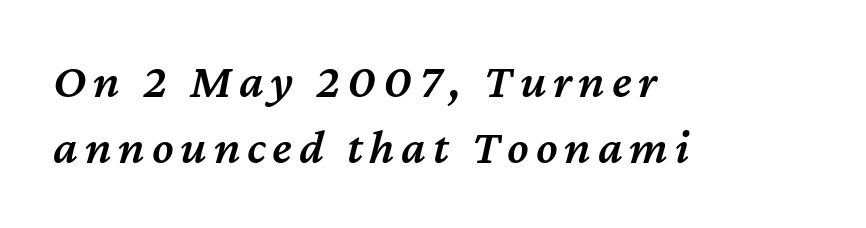
The image shows 49 px semibold type, italic (leaning right); set left-aligned, normal line spacing (1.35x), not underlined; medium stroke contrast and a medium x-height.
